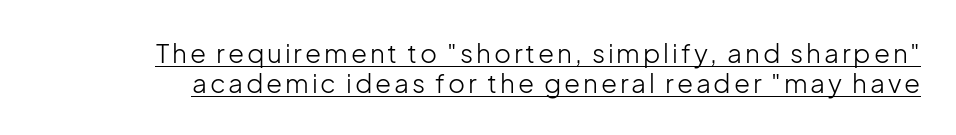
Each new line begins almost immediately beneath the previous one. Weight: not bold — regular or lighter. The font's upright variant was chosen for this text. What decoration does the sample have? An underline.
